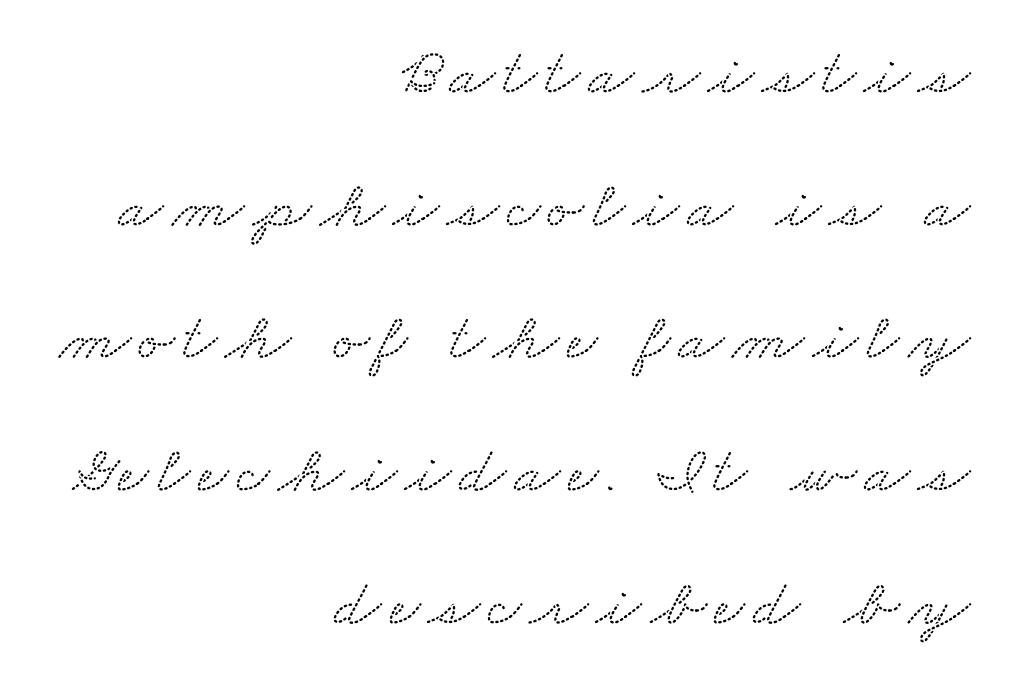
The image shows 67 px wide serif type; set right-aligned, loose line spacing (1.98x), not underlined; low stroke contrast and a small x-height.
